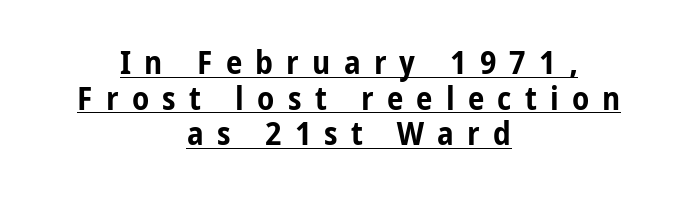
{"serif": "no", "italic": "no", "bold": "yes", "weight": "bold", "width": "condensed", "stroke_contrast": "low", "x_height": "medium", "monospaced": "no", "underline": "yes", "align": "center", "line_spacing": "tight", "line_spacing_ratio": 1.08, "letter_spacing": "wide", "letter_spacing_em": 0.4, "glyph_px": 33}
